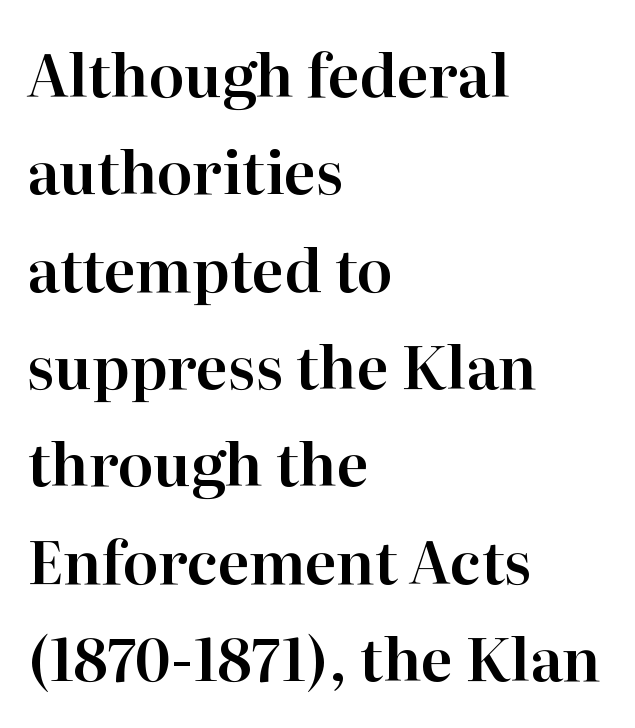
Q: Is the text italic (slanted)? A: No, it is upright.
Q: Is the typeface a serif or a sans-serif typeface? A: Serif.
Q: Is the text underlined? A: No.
Q: How is the paragraph aligned? A: Left-aligned.
Q: Is the spacing between letters normal or unusually wide? A: Normal.
Q: Is the spacing between lines tight, normal or loose? A: Normal.
Q: Width (condensed, normal, or wide)? A: Normal.
Q: Stroke contrast? A: High.
Q: x-height? A: Medium.
Q: Monospaced? A: No.
